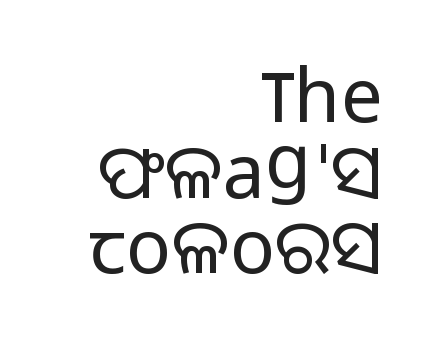
The image shows 75 px regular-weight sans-serif type, upright; set right-aligned, tight line spacing (1.01x), normal letter spacing, not underlined; low stroke contrast and a medium x-height.
